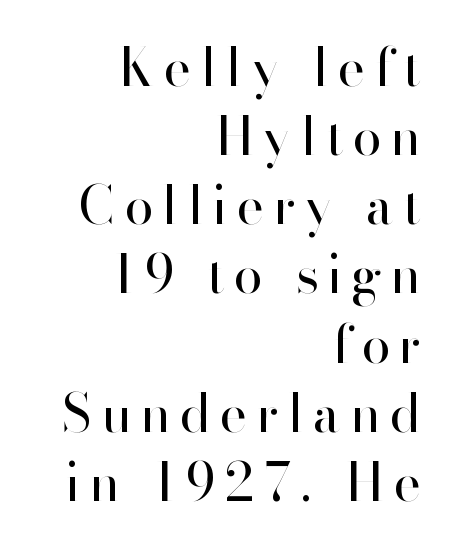
No italicization has been applied; the sample stays upright. Line endings align vertically; line beginnings do not. This sample has the flowing, uneven cadence of proportional lettering. Reading down the column, the eye jumps a familiar distance to each next line. Vertical stems look standard width or narrower in stroke. Students, note that the glyphs here are deliberately spaced far apart.
